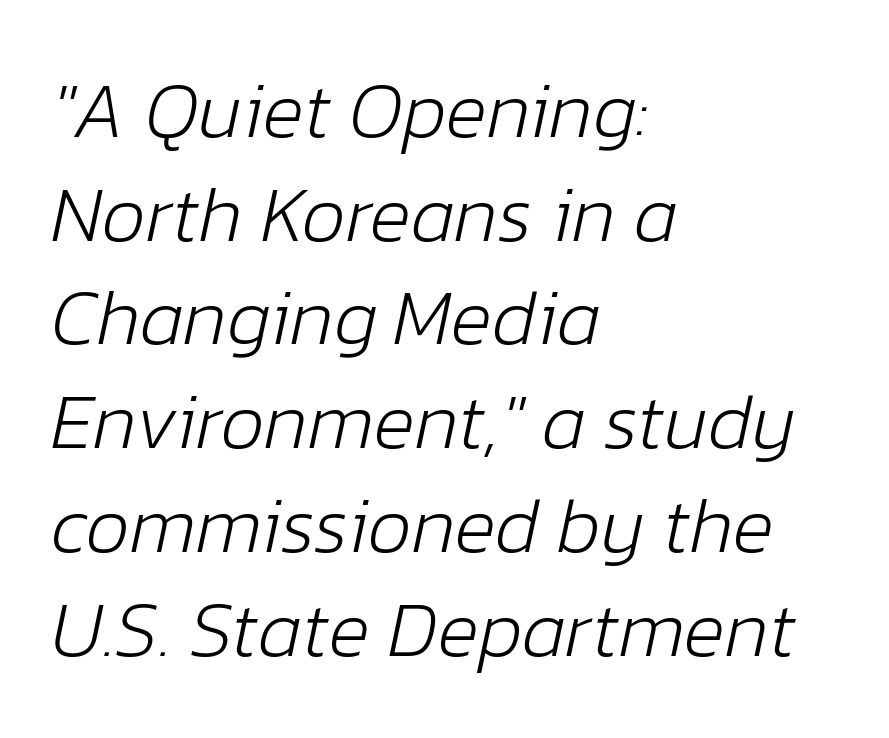
Q: Is the text bold? A: No.
Q: Is the text italic (slanted)? A: Yes, it leans right by about 12 degrees.
Q: Is the text underlined? A: No.
Q: How is the paragraph aligned? A: Left-aligned.
Q: Is the spacing between letters normal or unusually wide? A: Normal.
Q: Is the spacing between lines tight, normal or loose? A: Normal.
Q: Width (condensed, normal, or wide)? A: Normal.
Q: Stroke contrast? A: Low.
Q: x-height? A: Medium.
Q: Monospaced? A: No.
